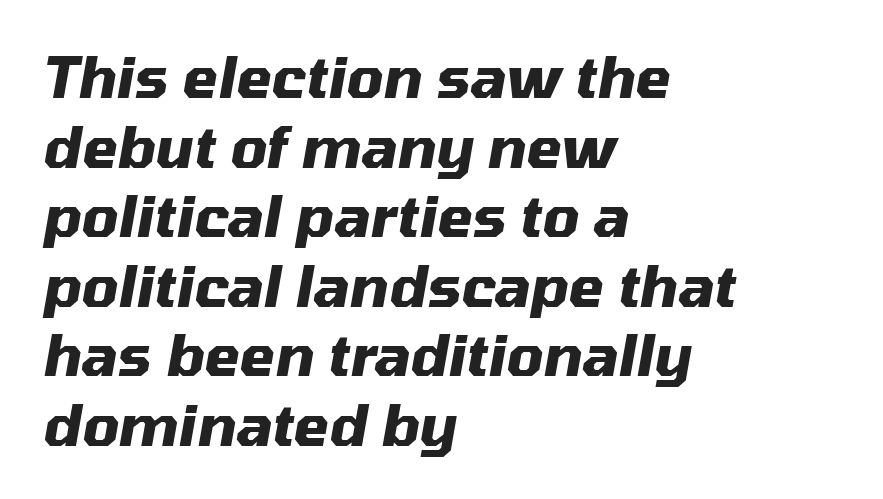
The image shows 57 px heavy type, italic (leaning right); set left-aligned, line spacing 1.22x, normal letter spacing, not underlined; medium stroke contrast and a medium x-height.
